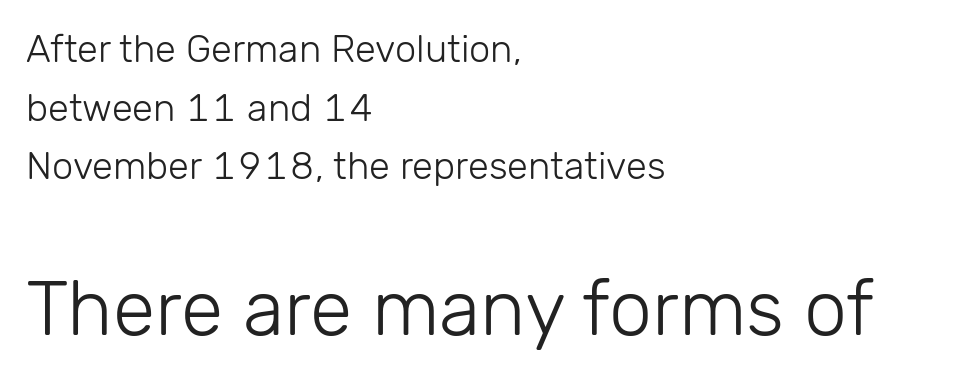
The image shows 77 px light sans-serif type, upright; set left-aligned, normal line spacing (1.54x), normal letter spacing, not underlined; the second (bottom) block is 2.03x larger; low stroke contrast and a medium x-height.
